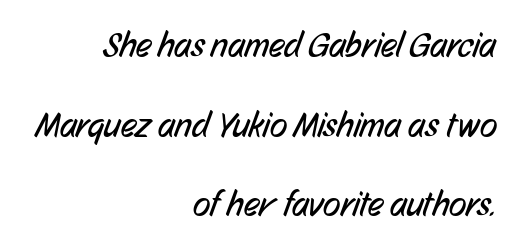
{"serif": "no", "bold": "no", "weight": "regular", "width": "condensed", "stroke_contrast": "low", "x_height": "medium", "monospaced": "no", "underline": "no", "align": "right", "line_spacing": "loose", "line_spacing_ratio": 2.21, "letter_spacing": "normal", "letter_spacing_em": 0.0, "glyph_px": 36}
